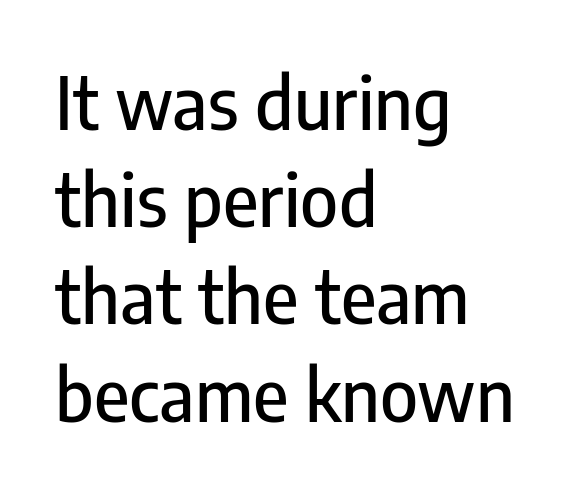
{"serif": "no", "italic": "no", "width": "condensed", "stroke_contrast": "low", "x_height": "medium", "monospaced": "no", "underline": "no", "align": "left", "line_spacing": "normal", "line_spacing_ratio": 1.35, "letter_spacing": "normal", "letter_spacing_em": 0.0, "glyph_px": 72}
